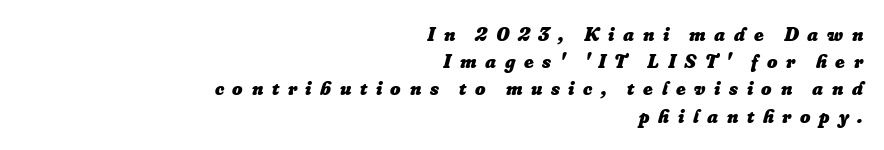
Q: Is the text bold? A: Yes.
Q: Is the text italic (slanted)? A: Yes, it leans right by about 16 degrees.
Q: Is the text underlined? A: No.
Q: How is the paragraph aligned? A: Right-aligned.
Q: Is the spacing between letters normal or unusually wide? A: Unusually wide.
Q: Is the spacing between lines tight, normal or loose? A: Normal.
